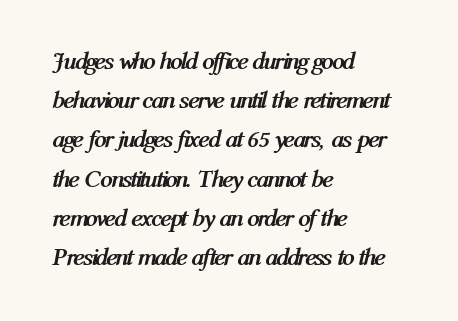
An italicized treatment has been applied to the whole sample. Typographic density is high because the face is bold. Is the letter spacing exaggerated? No — it looks like the ordinary default. Rows of type keep a routine distance in the vertical direction. Casual observation: everything's shoved over to the left. Check under the words: just untouched page.
